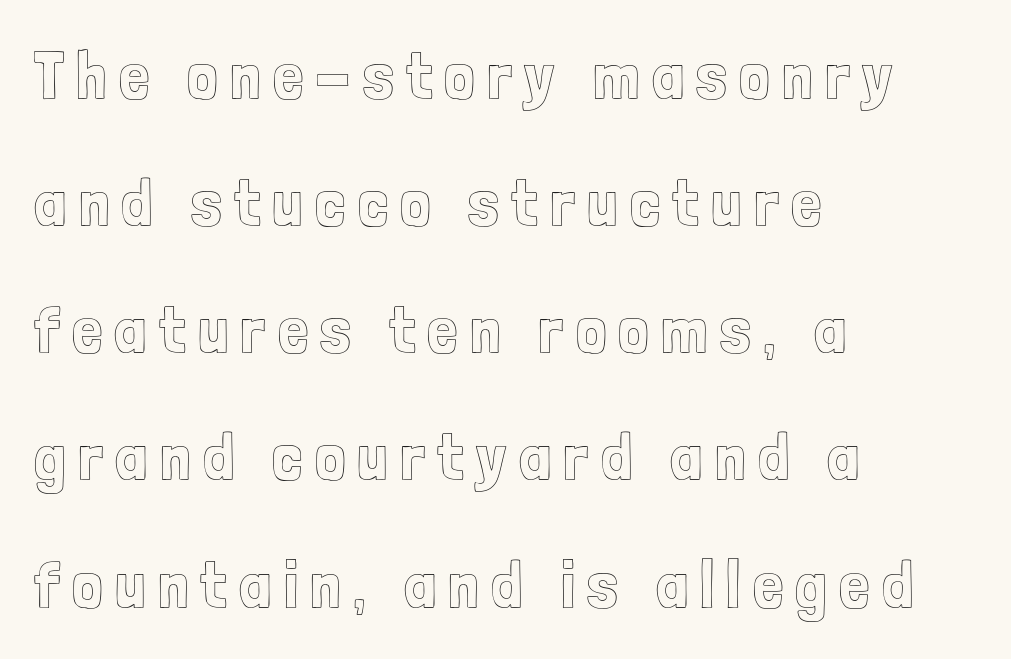
{"italic": "no", "width": "condensed", "x_height": "medium", "monospaced": "no", "underline": "no", "align": "left", "line_spacing_ratio": 1.87, "glyph_px": 68}
